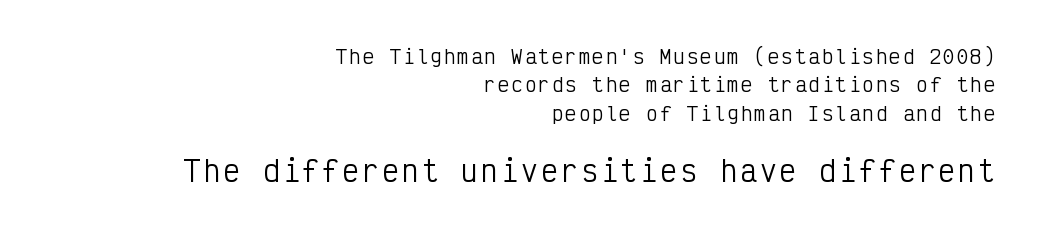
{"serif": "no", "italic": "no", "bold": "no", "weight": "regular", "width": "condensed", "stroke_contrast": "low", "x_height": "medium", "monospaced": "yes", "underline": "no", "align": "right", "line_spacing": "normal", "line_spacing_ratio": 1.5, "larger_block": "second", "size_ratio": 1.47, "glyph_px": 28}
